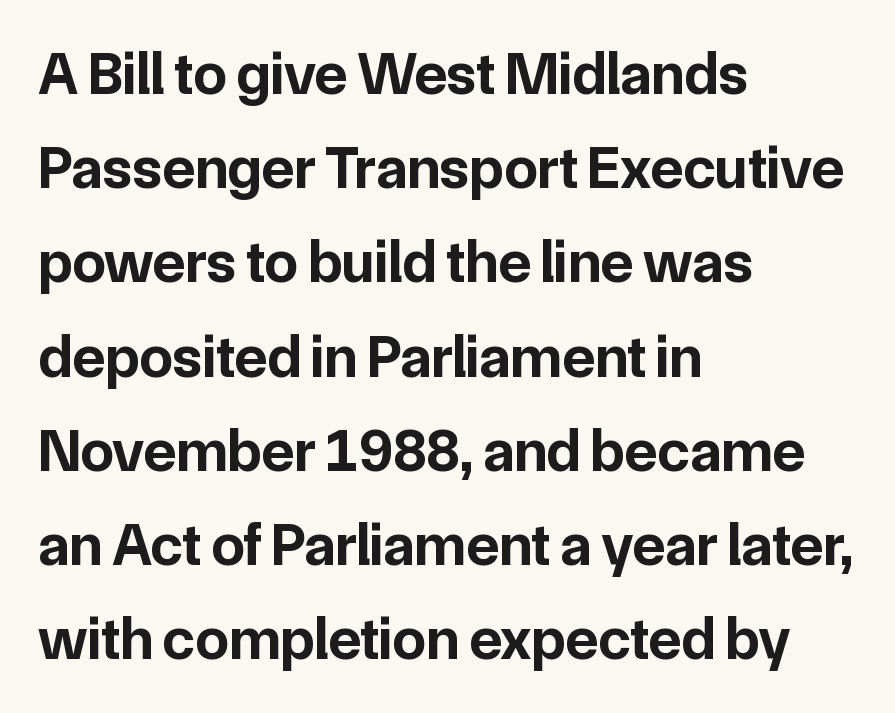
The image shows 60 px bold sans-serif type, upright; set left-aligned, normal line spacing (1.57x), normal letter spacing, not underlined; low stroke contrast and a medium x-height.
